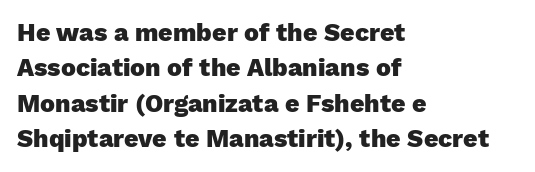
The strokes are fattened all the way to bold. Does the copy run flush right? No — it runs flush left. The face used here is rendered with its standard letterfit. Does the leading feel generous? No, just average. The typography opts for an upright posture over an oblique one.
